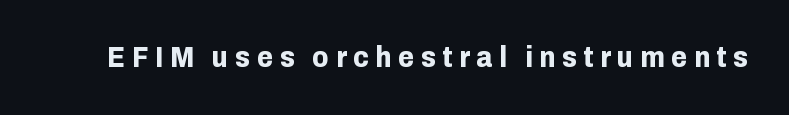
Do the characters align in a grid? No, the font is proportional. Has an underline been added? It has not. Set as a true bold cut, around the 700 mark. What stands out about the letter spacing? Its width — letters are far apart. The text was rendered using a sans face with plain stroke endings. Rendered with straight, roman letterforms.
